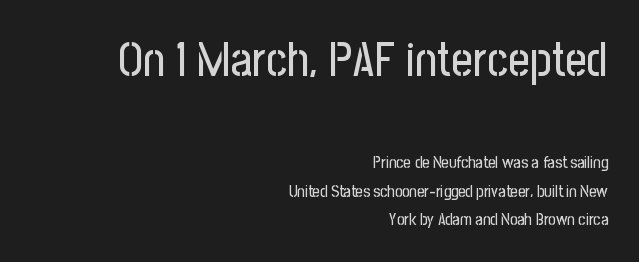
{"serif": "no", "italic": "no", "width": "condensed", "stroke_contrast": "low", "x_height": "medium", "monospaced": "no", "underline": "no", "align": "right", "line_spacing_ratio": 1.78, "letter_spacing": "normal", "letter_spacing_em": 0.0, "larger_block": "first", "size_ratio": 2.94, "glyph_px": 47}
